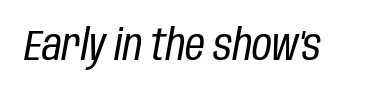
The image shows 43 px regular-weight, condensed type, italic (leaning right); set normal letter spacing, not underlined; low stroke contrast and a large x-height.
